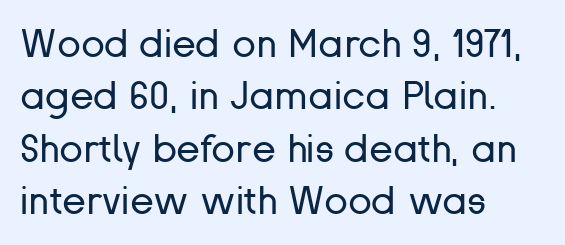
{"serif": "no", "italic": "no", "bold": "no", "weight": "regular", "width": "normal", "stroke_contrast": "low", "x_height": "medium", "monospaced": "no", "underline": "no", "align": "left", "line_spacing": "normal", "line_spacing_ratio": 1.34, "letter_spacing": "normal", "letter_spacing_em": 0.0, "glyph_px": 39}
